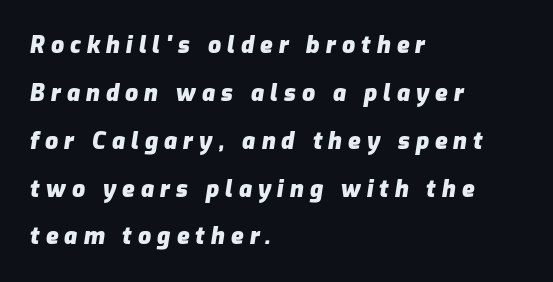
The image shows 23 px bold type, italic (leaning right); set left-aligned, loose line spacing (2.08x), unusually wide letter spacing (+0.26 em), not underlined.
